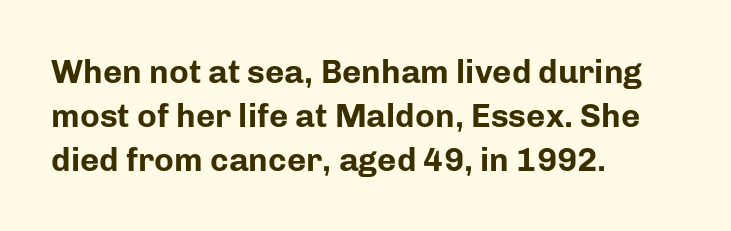
Q: Is the text bold? A: Yes.
Q: Is the text italic (slanted)? A: No, it is upright.
Q: Is the typeface a serif or a sans-serif typeface? A: Sans-serif.
Q: Is the text underlined? A: No.
Q: How is the paragraph aligned? A: Left-aligned.
Q: Is the spacing between letters normal or unusually wide? A: Normal.
Q: Is the spacing between lines tight, normal or loose? A: Normal.
Q: Width (condensed, normal, or wide)? A: Normal.
Q: Stroke contrast? A: Low.
Q: x-height? A: Medium.
Q: Monospaced? A: No.
